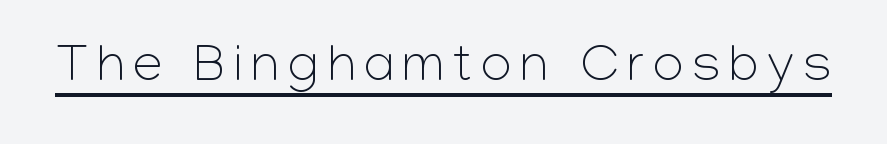
Q: Is the text bold? A: No.
Q: Is the text italic (slanted)? A: No, it is upright.
Q: Is the typeface a serif or a sans-serif typeface? A: Sans-serif.
Q: Is the text underlined? A: Yes.
Q: Width (condensed, normal, or wide)? A: Normal.
Q: Stroke contrast? A: Low.
Q: x-height? A: Medium.
Q: Monospaced? A: No.
